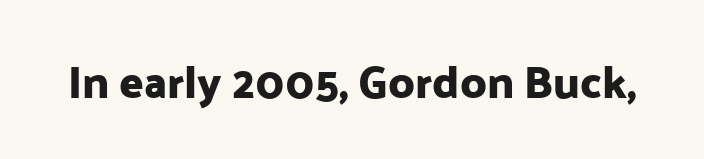
The image shows 45 px sans-serif type, upright; set normal letter spacing, not underlined; low stroke contrast and a medium x-height.
